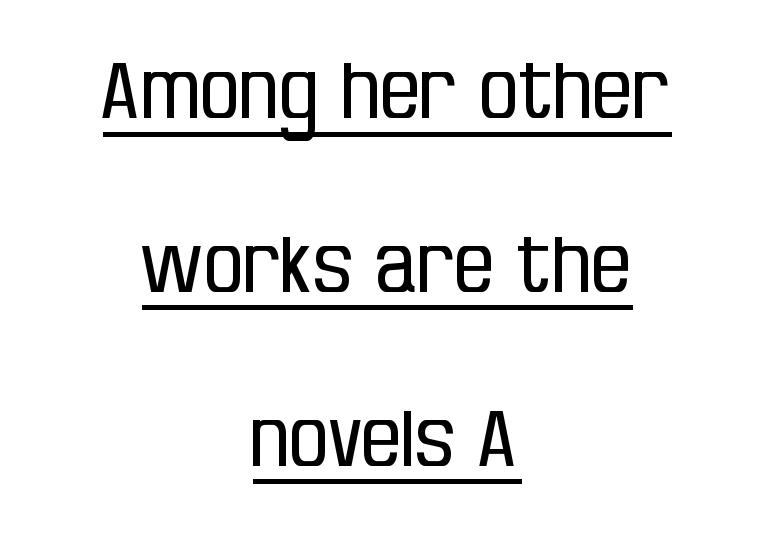
{"serif": "no", "italic": "no", "bold": "no", "weight": "regular", "width": "condensed", "stroke_contrast": "low", "x_height": "large", "monospaced": "no", "underline": "yes", "align": "center", "line_spacing": "loose", "line_spacing_ratio": 2.2, "letter_spacing": "normal", "letter_spacing_em": 0.0, "glyph_px": 79}
